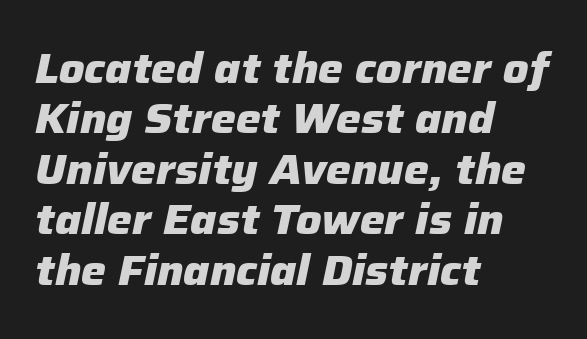
The image shows 42 px heavy type, italic (leaning right); set left-aligned, line spacing 1.2x, normal letter spacing, not underlined; low stroke contrast and a medium x-height.
